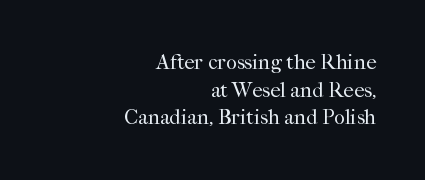
The lettering holds an erect, upright posture throughout. Which margin do the lines hug? The right one — the left edge is uneven. Check the space under the baseline: it is left empty. Students, note that the glyphs here touch the page at normal intervals. Vertical spacing — default. The weight tops out at a normal text grade.
